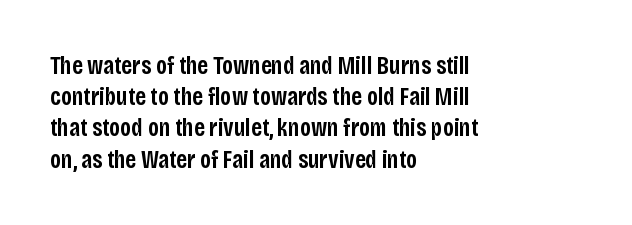
The image shows 25 px text type, upright; set left-aligned, normal line spacing (1.25x), normal letter spacing, not underlined.
